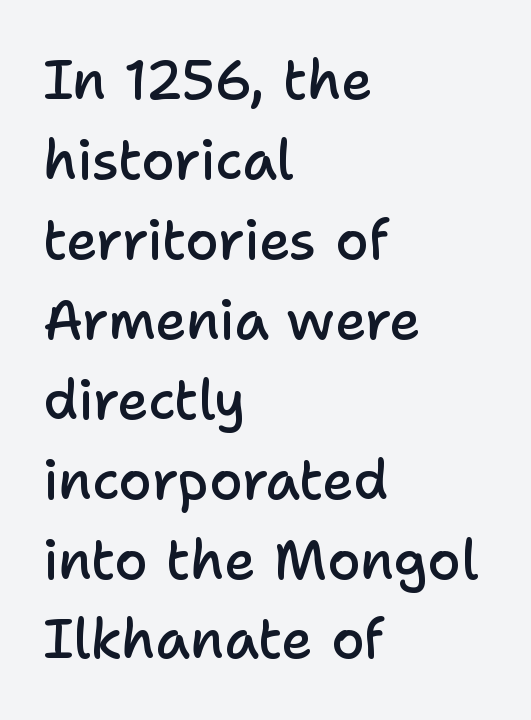
The image shows 54 px semibold sans-serif type, upright; set left-aligned, normal line spacing (1.48x), normal letter spacing, not underlined; low stroke contrast and a medium x-height.
